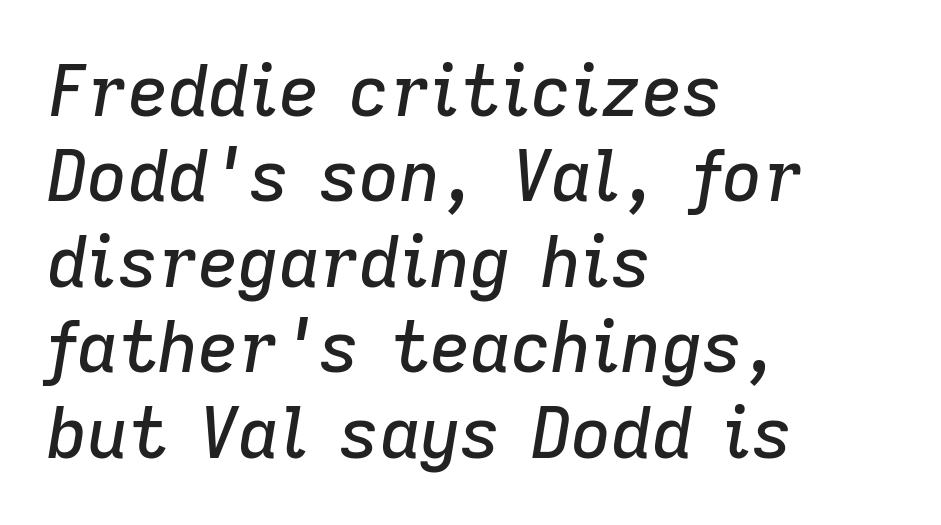
{"italic": "yes", "lean": "right", "slant_degrees": 9, "width": "normal", "stroke_contrast": "low", "x_height": "medium", "monospaced": "no", "underline": "no", "align": "left", "line_spacing_ratio": 1.22, "letter_spacing": "normal", "letter_spacing_em": 0.0, "glyph_px": 70}
